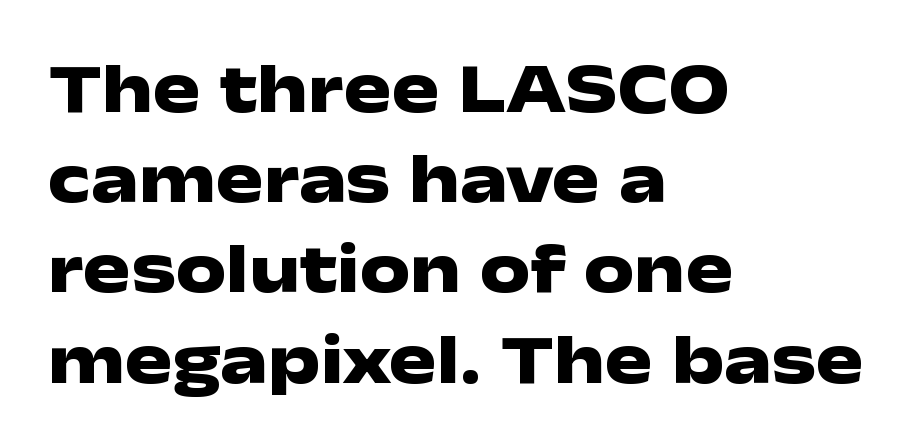
Q: Is the text bold? A: Yes.
Q: Is the text italic (slanted)? A: No, it is upright.
Q: Is the typeface a serif or a sans-serif typeface? A: Sans-serif.
Q: Is the text underlined? A: No.
Q: How is the paragraph aligned? A: Left-aligned.
Q: Is the spacing between letters normal or unusually wide? A: Normal.
Q: Is the spacing between lines tight, normal or loose? A: Normal.
Q: Width (condensed, normal, or wide)? A: Wide.
Q: Stroke contrast? A: Low.
Q: x-height? A: Medium.
Q: Monospaced? A: No.
